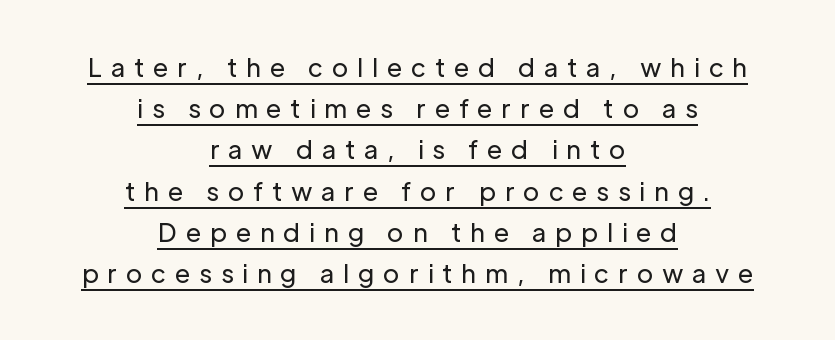
Q: Is the text bold? A: No.
Q: Is the text italic (slanted)? A: No, it is upright.
Q: Is the text underlined? A: Yes.
Q: How is the paragraph aligned? A: Centered.
Q: Is the spacing between letters normal or unusually wide? A: Unusually wide.
Q: Is the spacing between lines tight, normal or loose? A: Normal.
